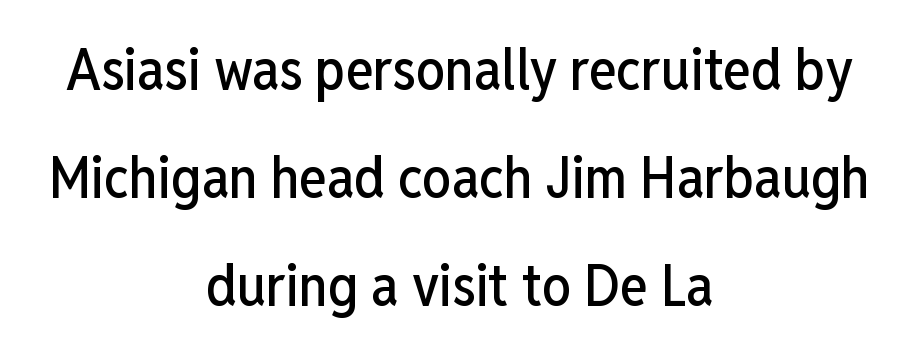
{"serif": "no", "italic": "no", "width": "condensed", "stroke_contrast": "low", "x_height": "medium", "monospaced": "no", "underline": "no", "align": "center", "line_spacing_ratio": 1.86, "letter_spacing": "normal", "letter_spacing_em": 0.0, "glyph_px": 58}
